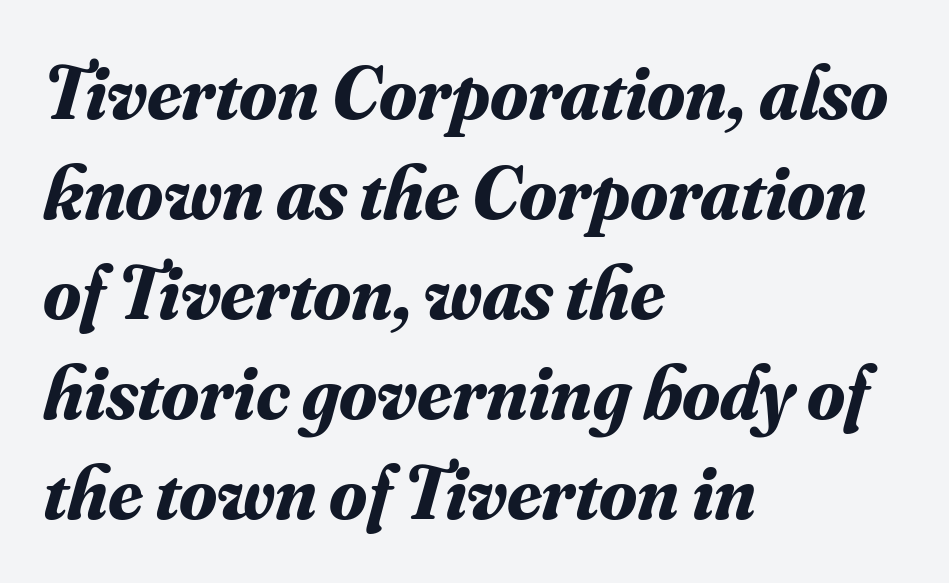
The image shows 77 px bold serif type, italic (leaning right); set left-aligned, normal line spacing (1.3x), normal letter spacing, not underlined; medium stroke contrast and a small x-height.
